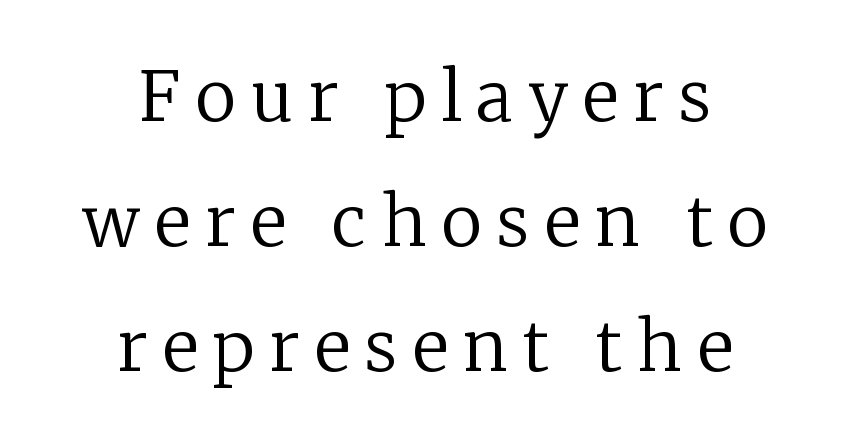
Q: Is the text bold? A: No.
Q: Is the text italic (slanted)? A: No, it is upright.
Q: Is the typeface a serif or a sans-serif typeface? A: Serif.
Q: Is the text underlined? A: No.
Q: How is the paragraph aligned? A: Centered.
Q: Is the spacing between letters normal or unusually wide? A: Unusually wide.
Q: Width (condensed, normal, or wide)? A: Normal.
Q: Stroke contrast? A: Low.
Q: x-height? A: Medium.
Q: Monospaced? A: No.
